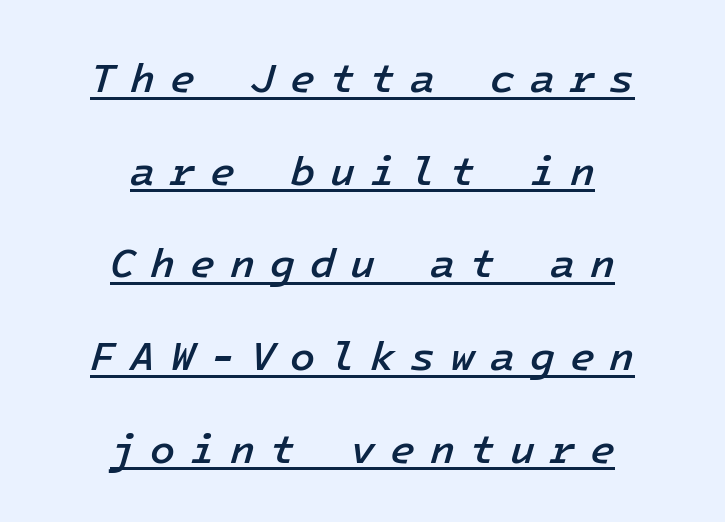
Rows of type keep a wide berth in the vertical direction. The font is running at a semibold setting, under full bold. The words here are underlined. Emphasis-style slanted type is in use. Spacing between characters has been opened up far beyond the box default.
